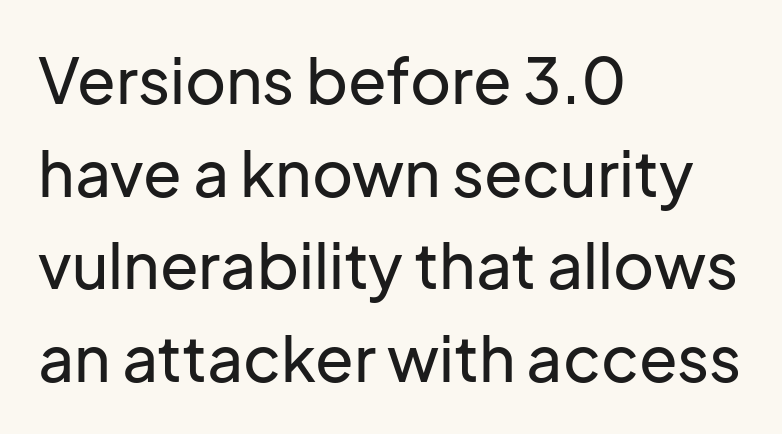
The letters sit at their default tracking, neither squeezed nor spread. The passage shown is not underscored anywhere. Each letter keeps its own natural width here, so spacing adapts to shape. These lines were composed using upright roman letters. No feet cap the strokes, marking this as sans-serif type. Horizontal alignment here is leftward, the default for most running prose.
